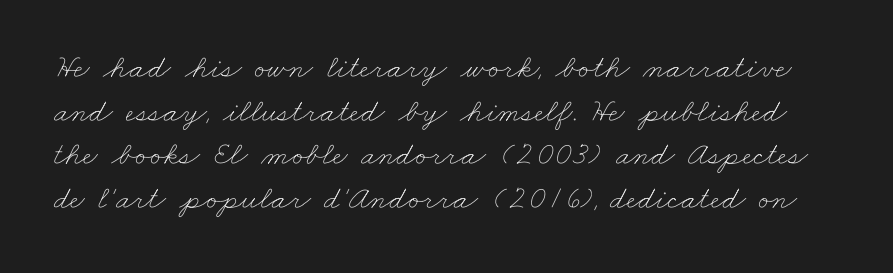
The image shows 33 px thin, wide type; set normal line spacing (1.32x), normal letter spacing, not underlined; low stroke contrast and a small x-height.
